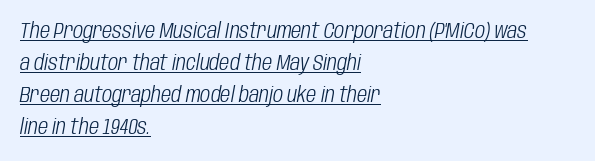
Q: Is the text bold? A: No.
Q: Is the text italic (slanted)? A: Yes, it leans right by about 10 degrees.
Q: Is the text underlined? A: Yes.
Q: How is the paragraph aligned? A: Left-aligned.
Q: Is the spacing between letters normal or unusually wide? A: Normal.
Q: Is the spacing between lines tight, normal or loose? A: Normal.
